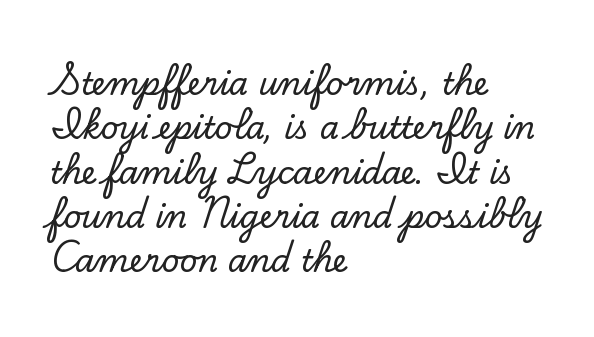
The image shows 31 px serif type; set left-aligned, normal line spacing (1.43x), normal letter spacing, not underlined; low stroke contrast and a small x-height.
